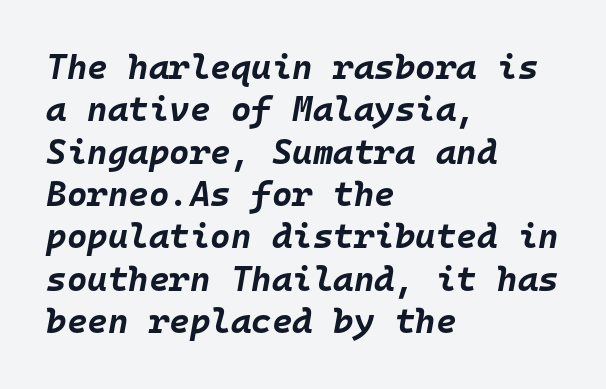
{"italic": "yes", "lean": "right", "slant_degrees": 10, "bold": "yes", "weight": "bold", "width": "normal", "stroke_contrast": "low", "x_height": "large", "monospaced": "yes", "underline": "no", "align": "left", "line_spacing_ratio": 1.21, "letter_spacing": "normal", "letter_spacing_em": 0.0, "glyph_px": 35}
